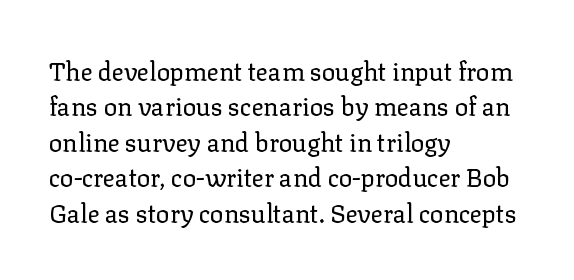
{"italic": "no", "bold": "no", "underline": "no", "align": "left", "line_spacing": "normal", "line_spacing_ratio": 1.42, "letter_spacing": "normal", "letter_spacing_em": 0.0, "glyph_px": 25}
